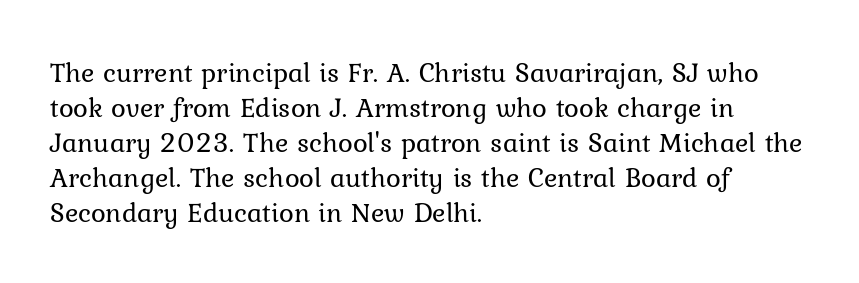
Q: Is the text bold? A: No.
Q: Is the text italic (slanted)? A: No, it is upright.
Q: Is the text underlined? A: No.
Q: How is the paragraph aligned? A: Left-aligned.
Q: Is the spacing between letters normal or unusually wide? A: Normal.
Q: Is the spacing between lines tight, normal or loose? A: Normal.
Q: Width (condensed, normal, or wide)? A: Normal.
Q: Stroke contrast? A: Low.
Q: x-height? A: Medium.
Q: Monospaced? A: No.
